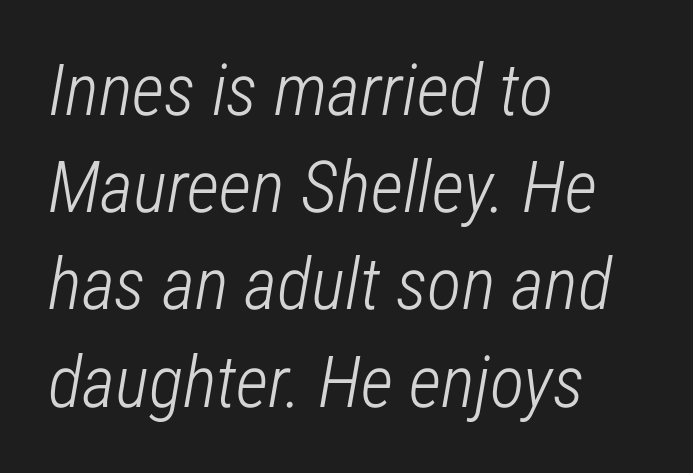
The image shows 72 px light, condensed type, italic (leaning right); set left-aligned, normal line spacing (1.35x), normal letter spacing, not underlined; low stroke contrast and a medium x-height.
